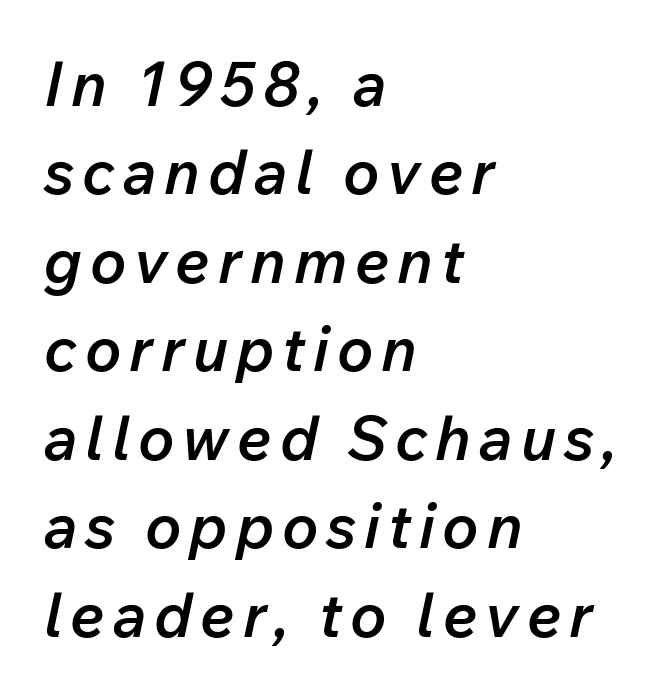
Does the copy run flush right? No — it runs flush left. Summary of vertical rhythm: regular, with standard interline spacing. Emphasis-style slanted type is in use. Decoration check: the copy has no underline. A somewhat darkened texture: the type is semibold rather than bold. Think of a printed novel: that variable character pitch is what you see here.
